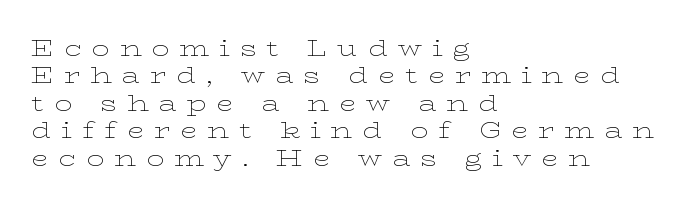
Q: Is the text bold? A: No.
Q: Is the text italic (slanted)? A: No, it is upright.
Q: Is the text underlined? A: No.
Q: How is the paragraph aligned? A: Left-aligned.
Q: Is the spacing between letters normal or unusually wide? A: Unusually wide.
Q: Is the spacing between lines tight, normal or loose? A: Normal.
